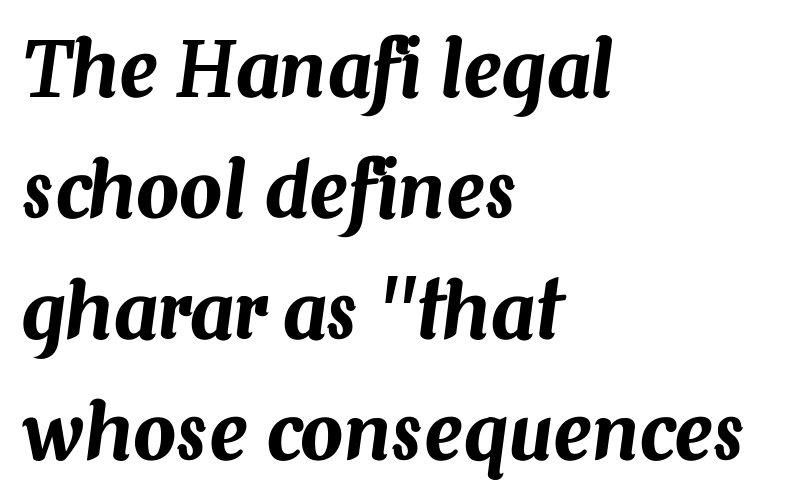
These lines keep a tight, regular rhythm from letter to letter. The letters are slanted; this is an italic face. Clear beneath every line of the passage. You could not count columns in this text — the font is proportionally spaced.
